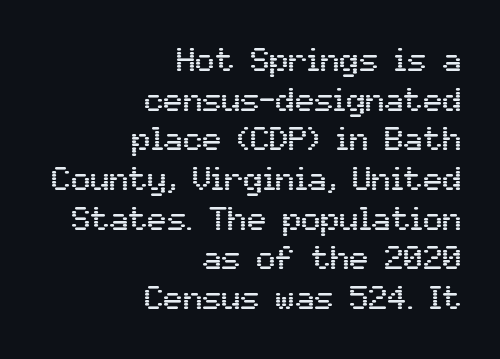
The image shows 32 px sans-serif type, upright; set right-aligned, line spacing 1.24x, normal letter spacing, not underlined; medium stroke contrast and a medium x-height.
